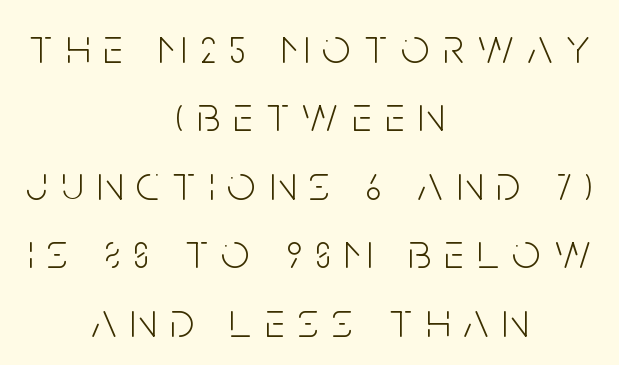
The letterforms sit at book weight or below. The setting favours the middle, as headings and verse often do. Nope, no serifs anywhere on these letters. How would I describe the line gaps? Plain and ordinary.
